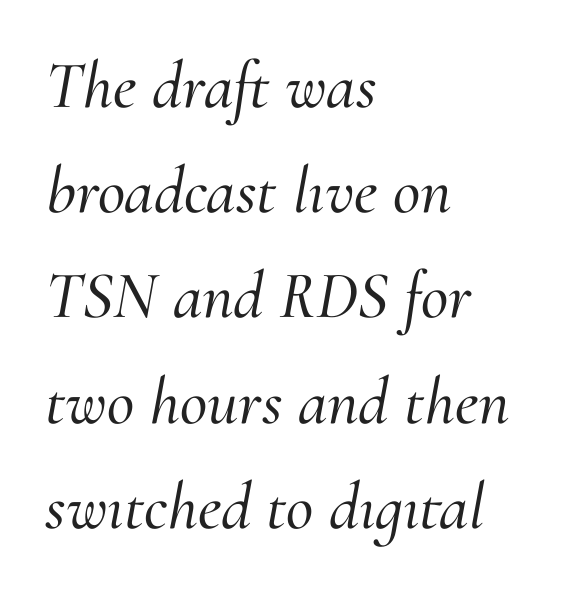
The image shows 67 px serif type, italic (leaning right); set left-aligned, normal line spacing (1.57x), normal letter spacing, not underlined; medium stroke contrast and a small x-height.
